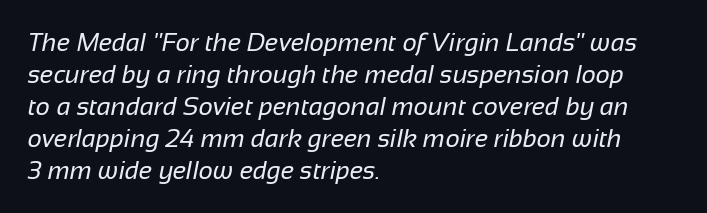
The image shows 25 px text type; set left-aligned, normal line spacing (1.28x), normal letter spacing, not underlined.
